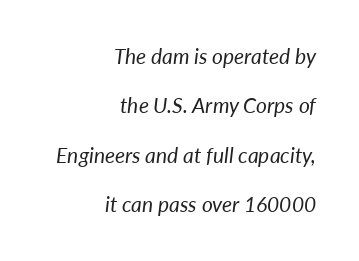
Q: Is the text bold? A: No.
Q: Is the text italic (slanted)? A: Yes, it leans right by about 7 degrees.
Q: Is the text underlined? A: No.
Q: How is the paragraph aligned? A: Right-aligned.
Q: Is the spacing between letters normal or unusually wide? A: Normal.
Q: Is the spacing between lines tight, normal or loose? A: Loose.
